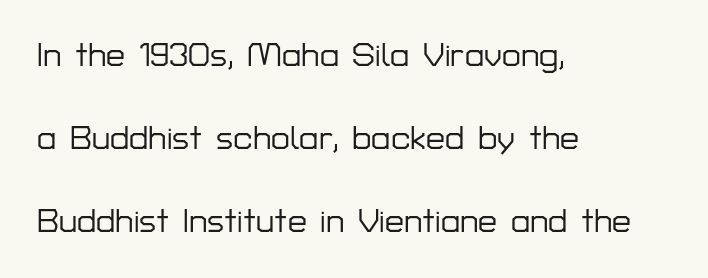
Q: Is the text italic (slanted)? A: No, it is upright.
Q: Is the typeface a serif or a sans-serif typeface? A: Sans-serif.
Q: Is the text underlined? A: No.
Q: How is the paragraph aligned? A: Left-aligned.
Q: Is the spacing between letters normal or unusually wide? A: Normal.
Q: Is the spacing between lines tight, normal or loose? A: Loose.
Q: Width (condensed, normal, or wide)? A: Normal.
Q: Stroke contrast? A: Low.
Q: x-height? A: Medium.
Q: Monospaced? A: No.
